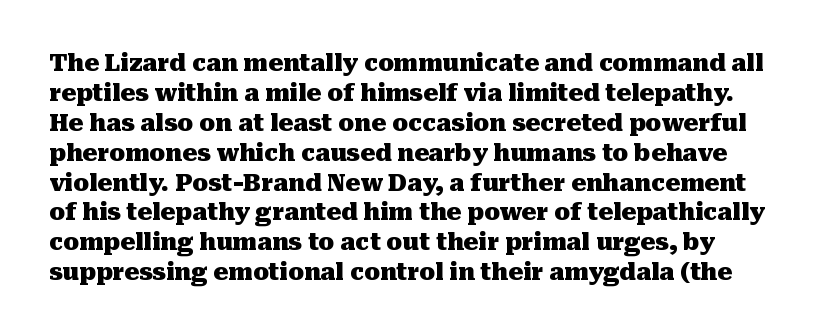
The image shows 23 px bold type, upright; set normal line spacing (1.3x), normal letter spacing, not underlined.
